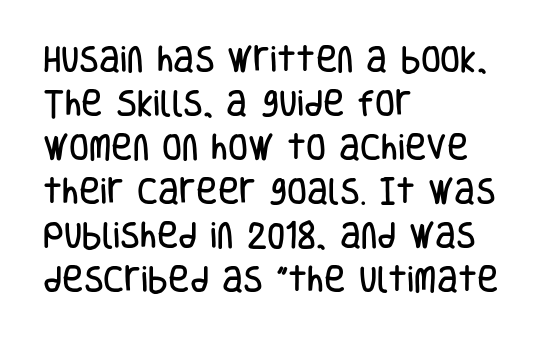
{"serif": "no", "italic": "no", "width": "condensed", "stroke_contrast": "low", "x_height": "large", "monospaced": "no", "underline": "no", "align": "left", "line_spacing": "normal", "line_spacing_ratio": 1.52, "letter_spacing": "normal", "letter_spacing_em": 0.0, "glyph_px": 29}
